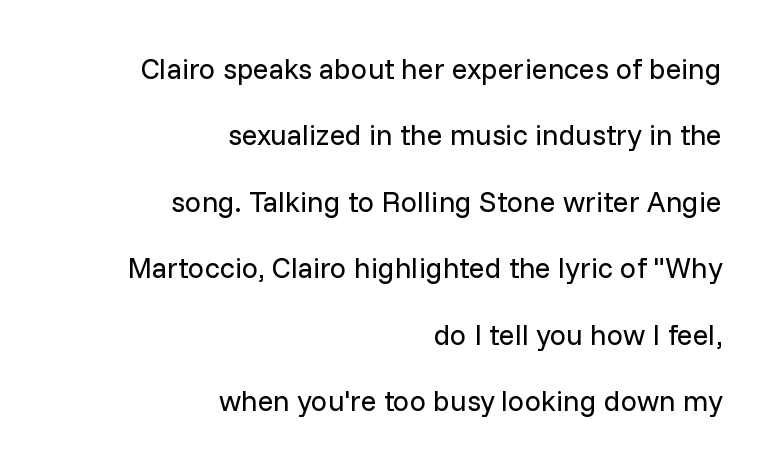
The image shows 29 px regular-weight sans-serif type, upright; set right-aligned, loose line spacing (2.29x), normal letter spacing, not underlined; low stroke contrast and a medium x-height.
